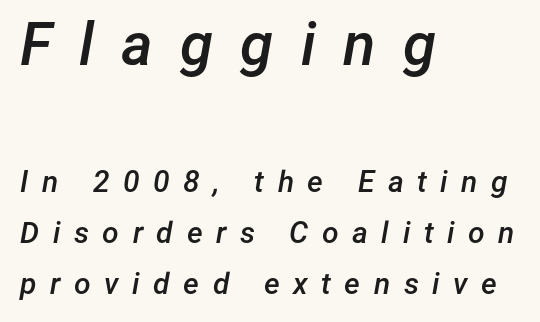
The image shows 60 px semibold type, italic (leaning right); set left-aligned, normal line spacing (1.69x), unusually wide letter spacing (+0.45 em), not underlined; the first (top) block is 2.0x larger; low stroke contrast and a medium x-height.
